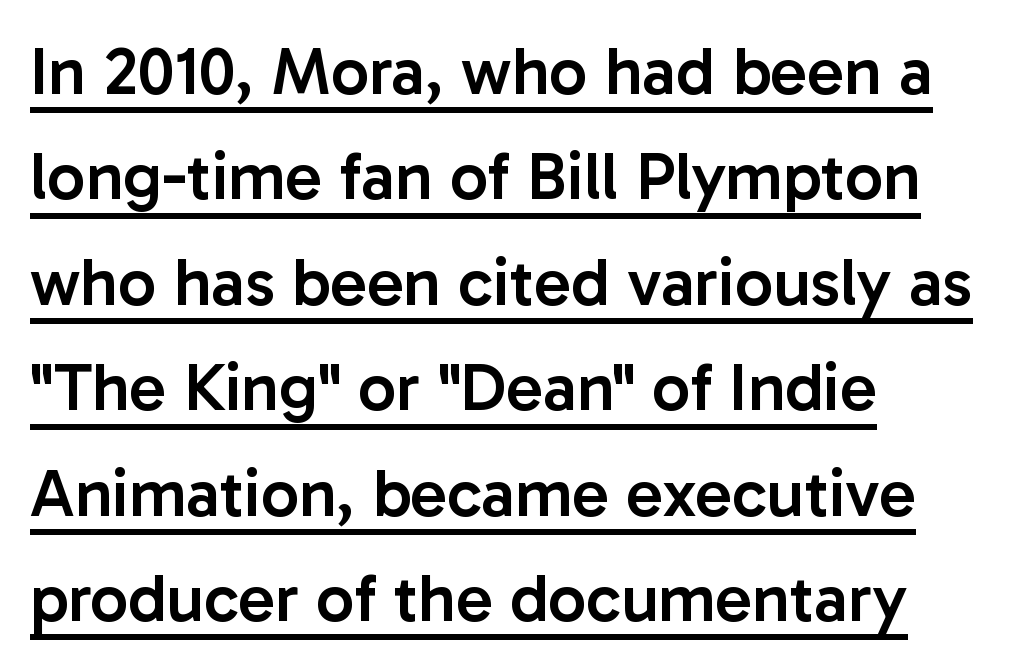
{"serif": "no", "italic": "no", "bold": "semi", "weight": "semibold", "width": "normal", "stroke_contrast": "low", "x_height": "medium", "monospaced": "no", "underline": "yes", "align": "left", "line_spacing": "normal", "line_spacing_ratio": 1.55, "letter_spacing": "normal", "letter_spacing_em": 0.0, "glyph_px": 68}
